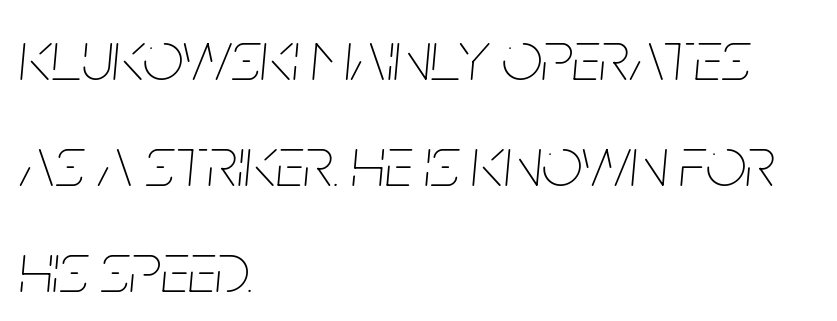
Q: Is the text bold? A: No.
Q: Is the text italic (slanted)? A: Yes, it leans right by about 5 degrees.
Q: Is the text underlined? A: No.
Q: How is the paragraph aligned? A: Left-aligned.
Q: Is the spacing between letters normal or unusually wide? A: Normal.
Q: Is the spacing between lines tight, normal or loose? A: Normal.
Q: Width (condensed, normal, or wide)? A: Condensed.
Q: Stroke contrast? A: Low.
Q: x-height? A: Large.
Q: Monospaced? A: No.
